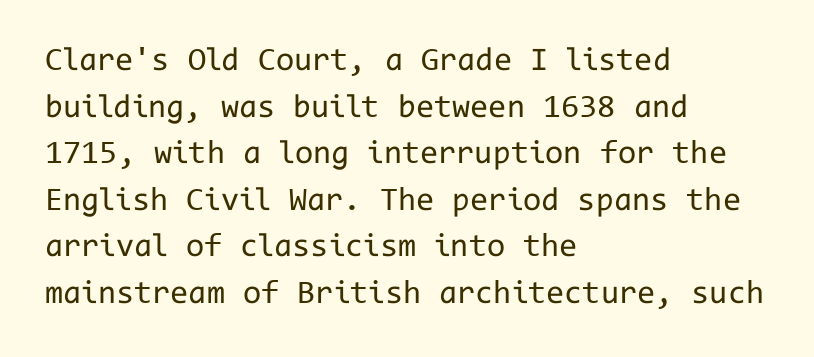
Q: Is the text bold? A: No.
Q: Is the text italic (slanted)? A: No, it is upright.
Q: Is the typeface a serif or a sans-serif typeface? A: Sans-serif.
Q: Is the text underlined? A: No.
Q: How is the paragraph aligned? A: Left-aligned.
Q: Is the spacing between letters normal or unusually wide? A: Normal.
Q: Is the spacing between lines tight, normal or loose? A: Normal.
Q: Width (condensed, normal, or wide)? A: Normal.
Q: Stroke contrast? A: Low.
Q: x-height? A: Medium.
Q: Monospaced? A: Yes.
